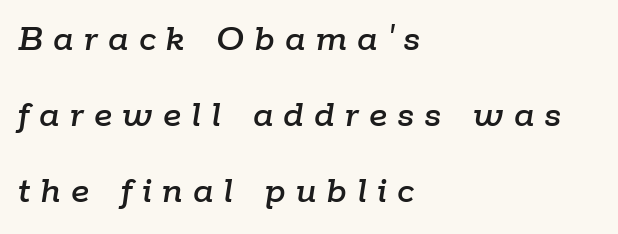
Q: Is the text italic (slanted)? A: Yes, it leans right by about 9 degrees.
Q: Is the text underlined? A: No.
Q: How is the paragraph aligned? A: Left-aligned.
Q: Is the spacing between letters normal or unusually wide? A: Unusually wide.
Q: Is the spacing between lines tight, normal or loose? A: Loose.
Q: Width (condensed, normal, or wide)? A: Normal.
Q: Stroke contrast? A: Low.
Q: x-height? A: Medium.
Q: Monospaced? A: No.
